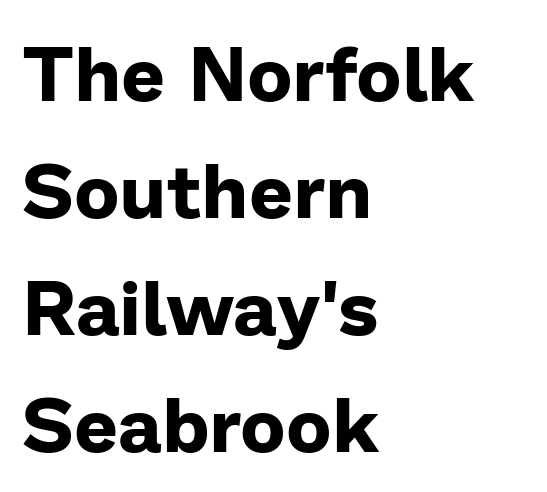
Q: Is the text bold? A: Yes.
Q: Is the text italic (slanted)? A: No, it is upright.
Q: Is the typeface a serif or a sans-serif typeface? A: Sans-serif.
Q: Is the text underlined? A: No.
Q: How is the paragraph aligned? A: Left-aligned.
Q: Is the spacing between letters normal or unusually wide? A: Normal.
Q: Is the spacing between lines tight, normal or loose? A: Normal.
Q: Width (condensed, normal, or wide)? A: Normal.
Q: Stroke contrast? A: Low.
Q: x-height? A: Medium.
Q: Monospaced? A: No.
